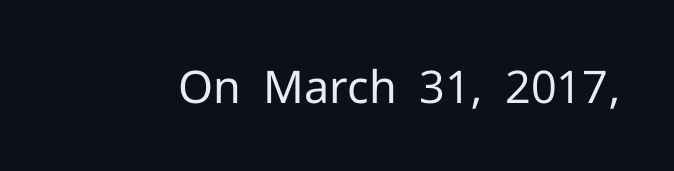
Q: Is the text bold? A: No.
Q: Is the text italic (slanted)? A: No, it is upright.
Q: Is the typeface a serif or a sans-serif typeface? A: Sans-serif.
Q: Is the text underlined? A: No.
Q: Is the spacing between letters normal or unusually wide? A: Normal.
Q: Width (condensed, normal, or wide)? A: Normal.
Q: Stroke contrast? A: Low.
Q: x-height? A: Medium.
Q: Monospaced? A: No.
